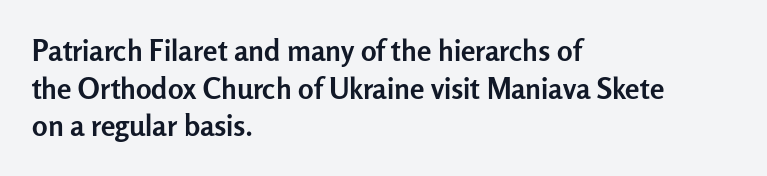
The image shows 29 px semibold sans-serif type, upright; set left-aligned, normal line spacing (1.3x), normal letter spacing, not underlined; low stroke contrast and a medium x-height.
